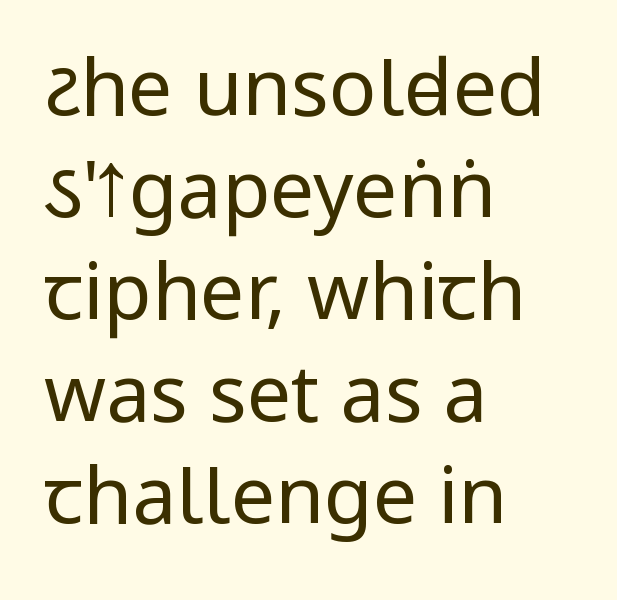
Typeset ragged right — the left edge is the straight one. Quick note: not italic, upright. The type is set solid horizontally, with unmodified tracking. How would I describe the line gaps? Plain and ordinary.
